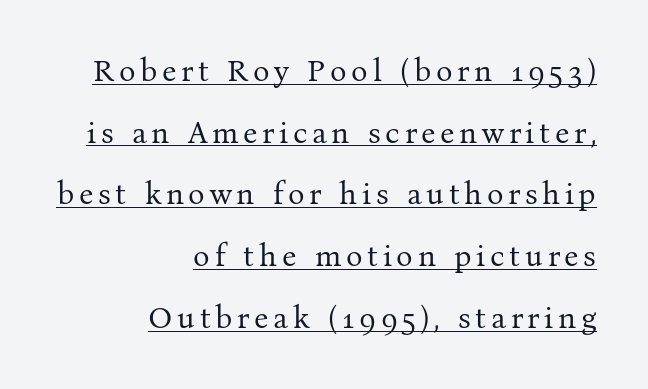
The image shows 31 px regular-weight serif type, upright; set right-aligned, loose line spacing (1.99x), underlined; medium stroke contrast and a medium x-height.
